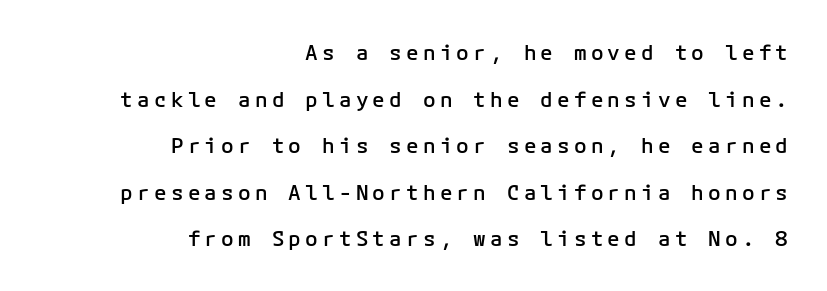
Q: Is the text bold? A: Semi-bold.
Q: Is the text italic (slanted)? A: No, it is upright.
Q: Is the text underlined? A: No.
Q: How is the paragraph aligned? A: Right-aligned.
Q: Is the spacing between letters normal or unusually wide? A: Unusually wide.
Q: Is the spacing between lines tight, normal or loose? A: Loose.
